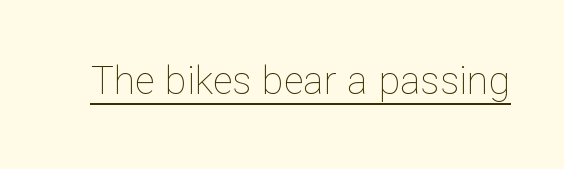
Q: Is the text bold? A: No.
Q: Is the text italic (slanted)? A: No, it is upright.
Q: Is the text underlined? A: Yes.
Q: Is the spacing between letters normal or unusually wide? A: Normal.
Q: Width (condensed, normal, or wide)? A: Normal.
Q: Stroke contrast? A: Low.
Q: x-height? A: Medium.
Q: Monospaced? A: No.
